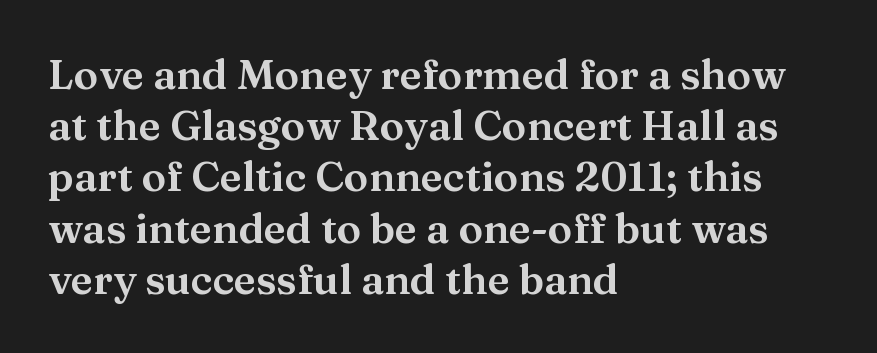
Q: Is the text italic (slanted)? A: No, it is upright.
Q: Is the typeface a serif or a sans-serif typeface? A: Serif.
Q: Is the text underlined? A: No.
Q: How is the paragraph aligned? A: Left-aligned.
Q: Is the spacing between letters normal or unusually wide? A: Normal.
Q: Is the spacing between lines tight, normal or loose? A: Normal.
Q: Width (condensed, normal, or wide)? A: Wide.
Q: Stroke contrast? A: Medium.
Q: x-height? A: Medium.
Q: Monospaced? A: No.
